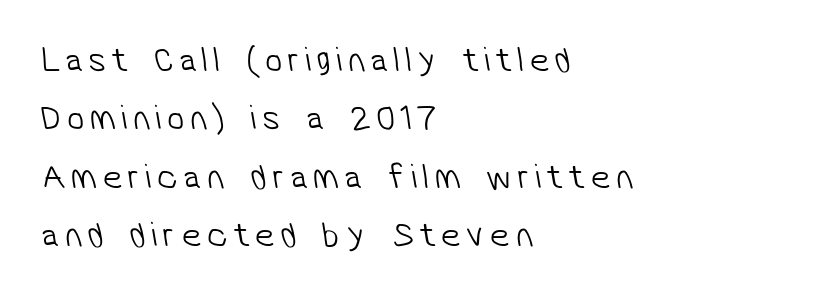
The baseline area is clear. Look at the bottom of the vertical strokes: they stop flat, with no serifs. The block of text has a typical density, with ordinary space between rows. In CSS terms this would be text-align: left. The typesetting does not lean heavy: it is not bold. Proportional: the letters do not fall into vertical columns.
